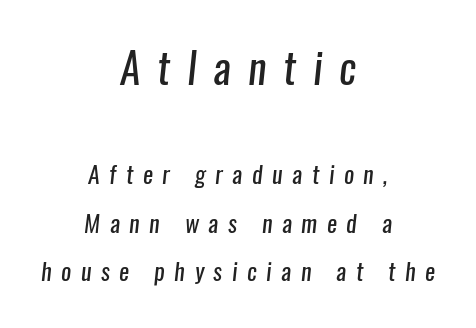
{"serif": "no", "bold": "no", "weight": "regular", "width": "condensed", "stroke_contrast": "low", "x_height": "medium", "monospaced": "no", "underline": "no", "align": "center", "line_spacing": "loose", "line_spacing_ratio": 2.02, "letter_spacing": "wide", "letter_spacing_em": 0.4, "larger_block": "first", "size_ratio": 1.75, "glyph_px": 42}
